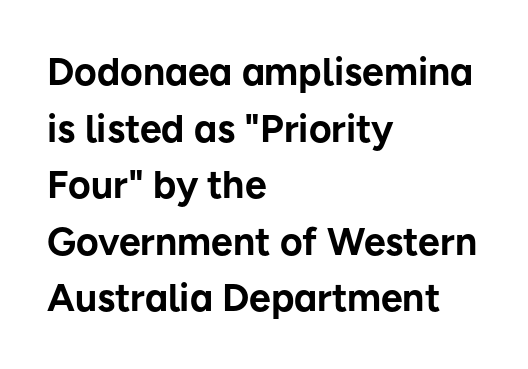
{"serif": "no", "italic": "no", "bold": "yes", "weight": "bold", "width": "normal", "stroke_contrast": "low", "x_height": "medium", "monospaced": "no", "underline": "no", "align": "left", "line_spacing": "normal", "line_spacing_ratio": 1.45, "letter_spacing": "normal", "letter_spacing_em": 0.0, "glyph_px": 39}
